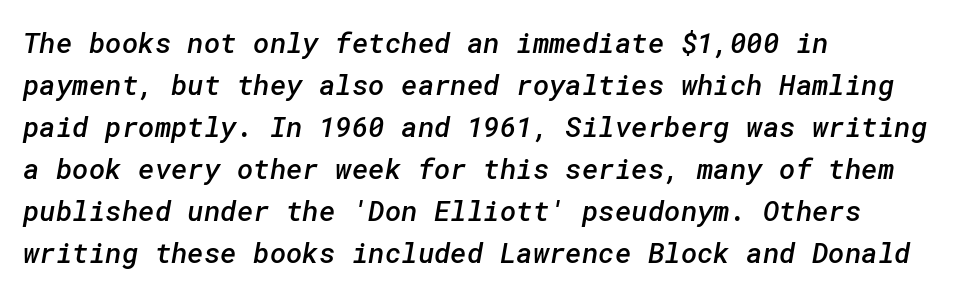
Heft: intermediate — a semibold. Visually the block forms a straight wall on the left and a jagged coastline on the right. In terms of letterspacing, this is plain default setting. Baseline-to-baseline distance is the conventional proportion of letter height. Descenders hang freely into open space. Observe the absence of serifs on each vertical stroke in this sample.
